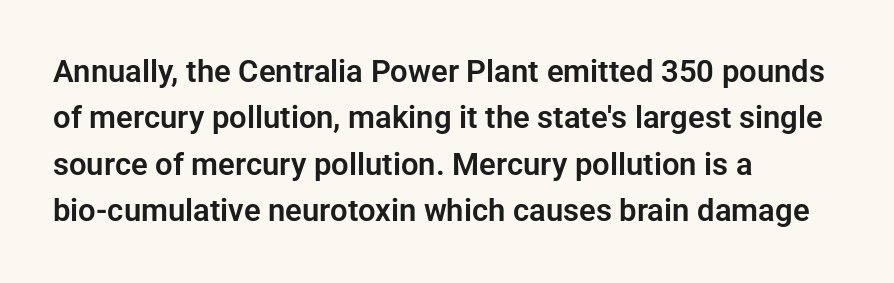
The image shows 31 px sans-serif type, upright; set left-aligned, normal line spacing (1.5x), normal letter spacing, not underlined; low stroke contrast and a medium x-height.
